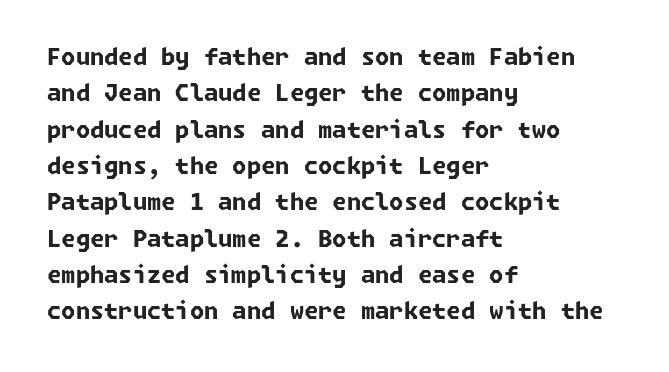
The image shows 23 px bold type; set left-aligned, normal line spacing (1.58x), normal letter spacing, not underlined.
